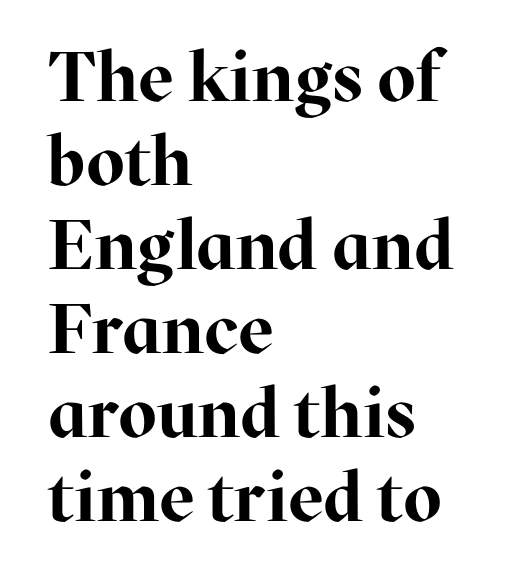
The image shows 70 px bold serif type, upright; set left-aligned, line spacing 1.2x, normal letter spacing, not underlined; high stroke contrast and a medium x-height.
